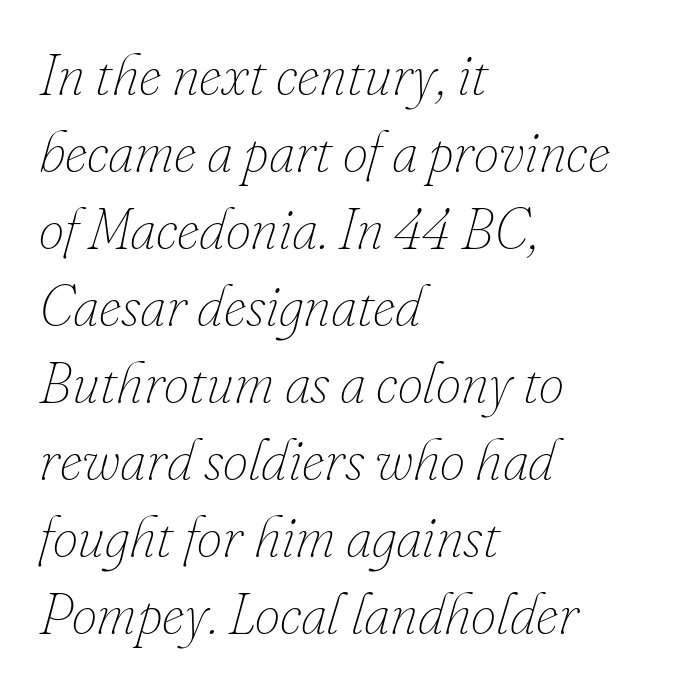
Q: Is the text bold? A: No.
Q: Is the text italic (slanted)? A: Yes, it leans right by about 16 degrees.
Q: Is the text underlined? A: No.
Q: How is the paragraph aligned? A: Left-aligned.
Q: Is the spacing between letters normal or unusually wide? A: Normal.
Q: Is the spacing between lines tight, normal or loose? A: Normal.
Q: Width (condensed, normal, or wide)? A: Normal.
Q: Stroke contrast? A: Low.
Q: x-height? A: Small.
Q: Monospaced? A: No.
